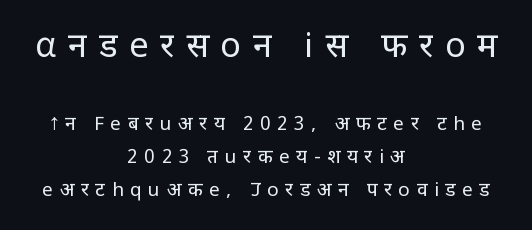
The image shows 34 px regular-weight sans-serif type, upright; set centered, line spacing 1.75x, unusually wide letter spacing (+0.35 em), not underlined; the first (top) block is 1.79x larger; low stroke contrast and a large x-height.
